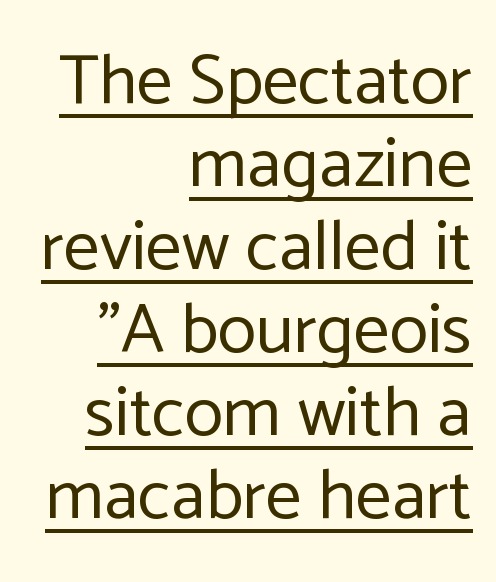
Horizontal alignment here is rightward, an uncommon choice for prose. Here the designer chose a conventional face with non-uniform glyph widths. The passage shown is not bold in any degree. It's the straight-up-and-down kind of type. Compared with typical body copy, the letter spacing here is the same.
